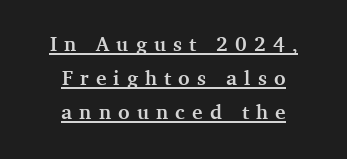
The image shows 20 px bold type, upright; set centered, normal line spacing (1.69x), unusually wide letter spacing (+0.36 em), underlined.
